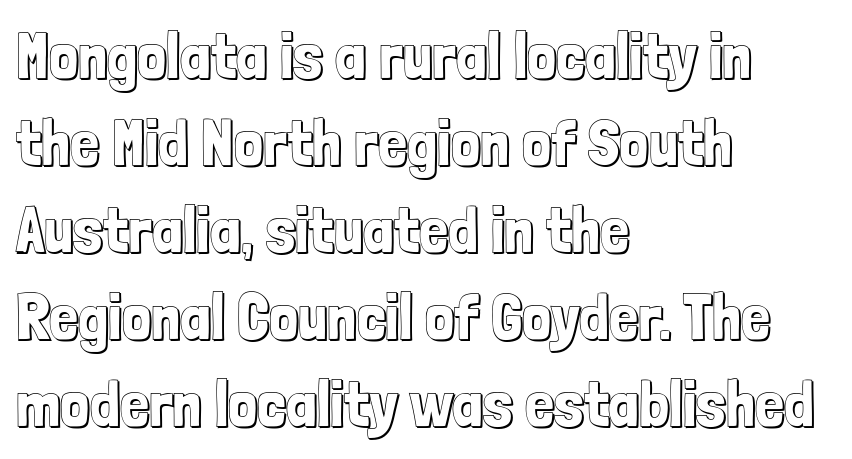
{"italic": "no", "width": "condensed", "x_height": "medium", "monospaced": "no", "underline": "no", "align": "left", "line_spacing": "normal", "line_spacing_ratio": 1.34, "letter_spacing": "normal", "letter_spacing_em": 0.0, "glyph_px": 65}
